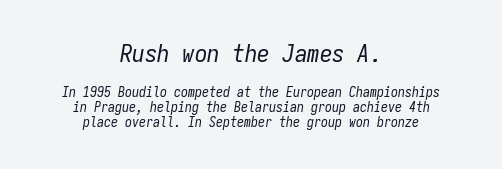
Q: Is the text bold? A: No.
Q: Is the text italic (slanted)? A: Yes, it leans right by about 9 degrees.
Q: Is the text underlined? A: No.
Q: How is the paragraph aligned? A: Centered.
Q: Is the spacing between letters normal or unusually wide? A: Normal.
Q: Is the spacing between lines tight, normal or loose? A: Tight.
Q: Which block of text is set in a larger size, the first (top) or the second (bottom)? A: The first (top) one.
